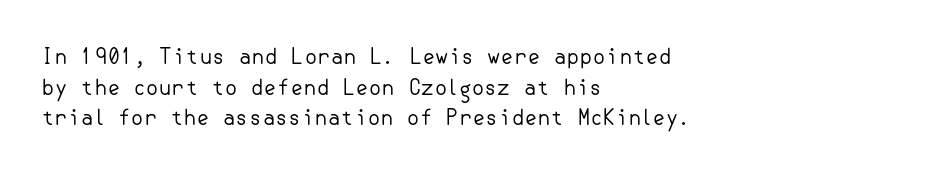
Q: Is the text bold? A: No.
Q: Is the text italic (slanted)? A: No, it is upright.
Q: Is the text underlined? A: No.
Q: How is the paragraph aligned? A: Left-aligned.
Q: Is the spacing between letters normal or unusually wide? A: Normal.
Q: Is the spacing between lines tight, normal or loose? A: Normal.
